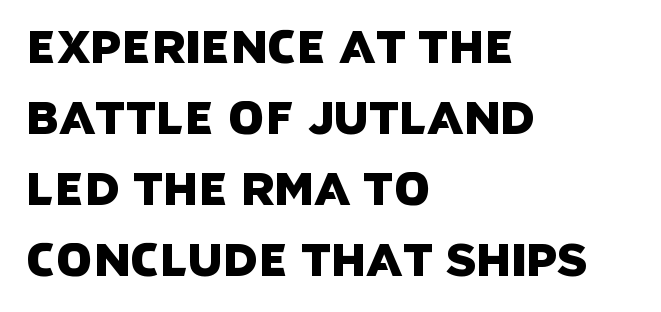
The image shows 46 px sans-serif type; set left-aligned, normal line spacing (1.54x), normal letter spacing, not underlined; low stroke contrast and a large x-height.
